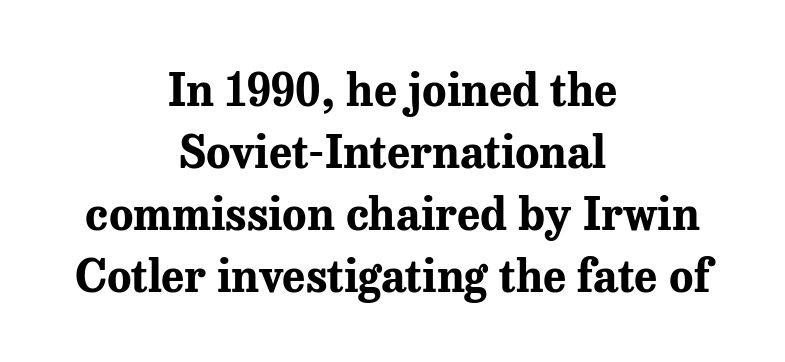
The image shows 45 px bold serif type, upright; set centered, normal line spacing (1.38x), normal letter spacing, not underlined; medium stroke contrast and a medium x-height.
